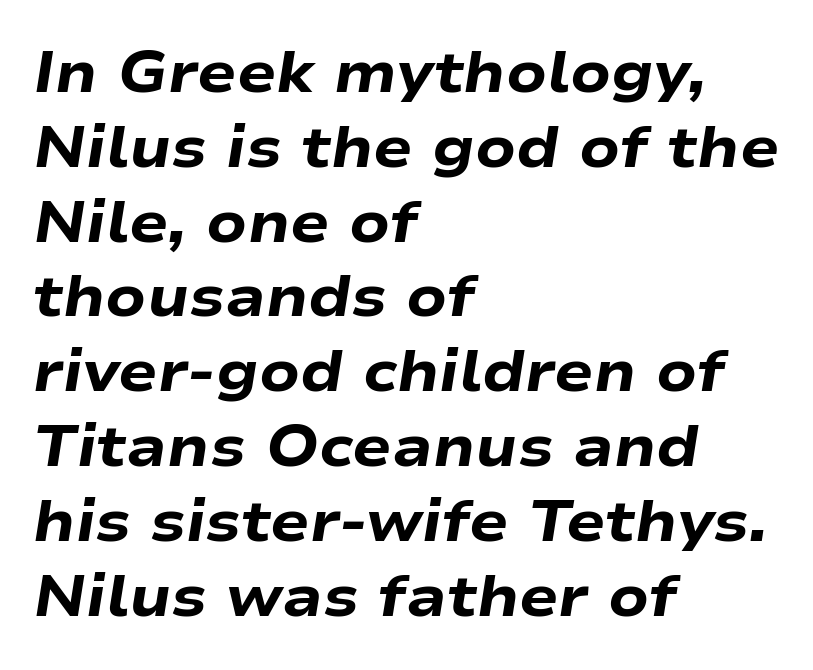
Strong, thick strokes mark this as bold type. When letters slant like this, we call the style italic. The face used here is proportionally spaced, like ordinary book or web type. Underlining? Definitely not there. Is the letter spacing exaggerated? No — it looks like the ordinary default. In terms of leading, this rendering sits right in the middle.
